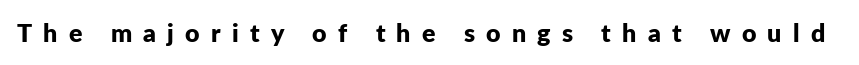
The image shows 25 px bold type, upright; set unusually wide letter spacing (+0.45 em), not underlined.
